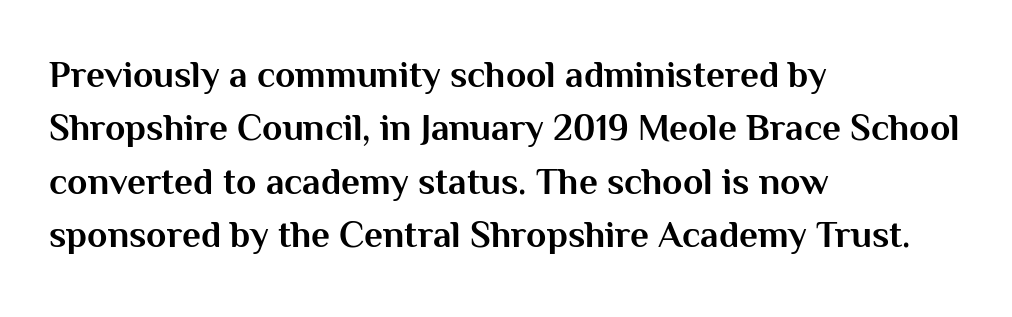
Q: Is the text bold? A: Yes.
Q: Is the text italic (slanted)? A: No, it is upright.
Q: Is the typeface a serif or a sans-serif typeface? A: Sans-serif.
Q: Is the text underlined? A: No.
Q: How is the paragraph aligned? A: Left-aligned.
Q: Is the spacing between letters normal or unusually wide? A: Normal.
Q: Is the spacing between lines tight, normal or loose? A: Normal.
Q: Width (condensed, normal, or wide)? A: Normal.
Q: Stroke contrast? A: Medium.
Q: x-height? A: Medium.
Q: Monospaced? A: No.
